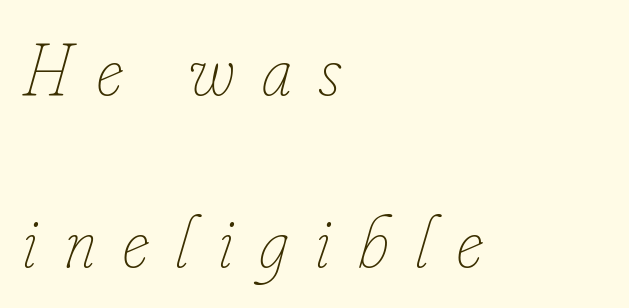
{"italic": "yes", "lean": "right", "slant_degrees": 16, "bold": "no", "weight": "thin", "width": "condensed", "stroke_contrast": "low", "x_height": "small", "monospaced": "no", "underline": "no", "align": "left", "line_spacing": "loose", "line_spacing_ratio": 2.32, "letter_spacing": "wide", "letter_spacing_em": 0.37, "glyph_px": 74}
